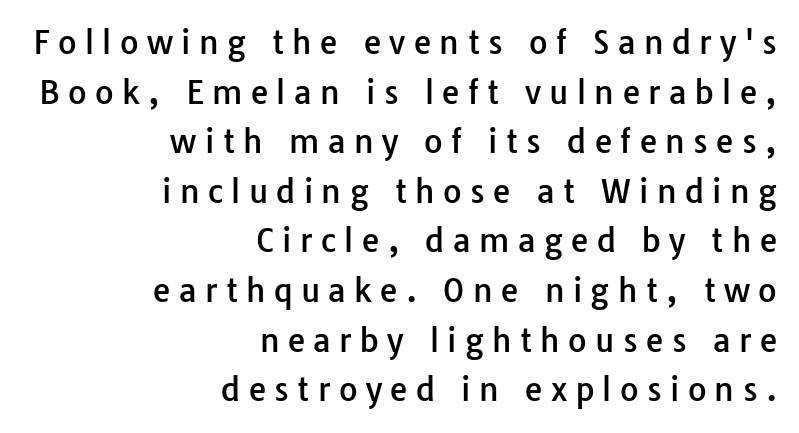
Q: Is the text italic (slanted)? A: No, it is upright.
Q: Is the typeface a serif or a sans-serif typeface? A: Sans-serif.
Q: Is the text underlined? A: No.
Q: How is the paragraph aligned? A: Right-aligned.
Q: Is the spacing between letters normal or unusually wide? A: Unusually wide.
Q: Is the spacing between lines tight, normal or loose? A: Normal.
Q: Width (condensed, normal, or wide)? A: Normal.
Q: Stroke contrast? A: Low.
Q: x-height? A: Medium.
Q: Monospaced? A: No.
